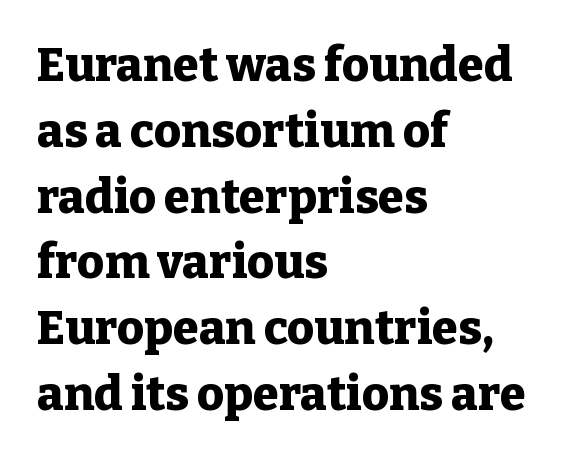
The image shows 47 px heavy serif type, upright; set left-aligned, normal line spacing (1.4x), normal letter spacing, not underlined; low stroke contrast and a medium x-height.
